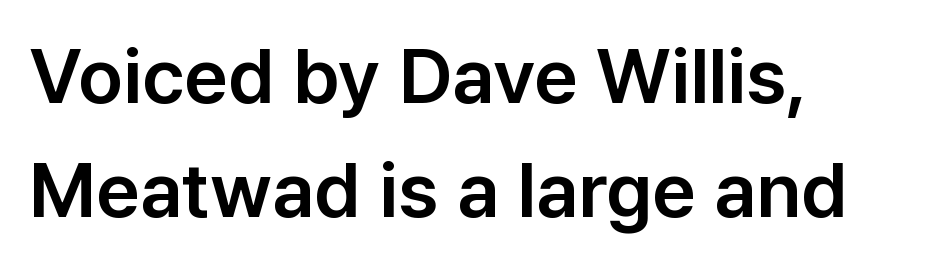
The image shows 77 px sans-serif type, upright; set left-aligned, normal line spacing (1.48x), normal letter spacing, not underlined; low stroke contrast and a medium x-height.
